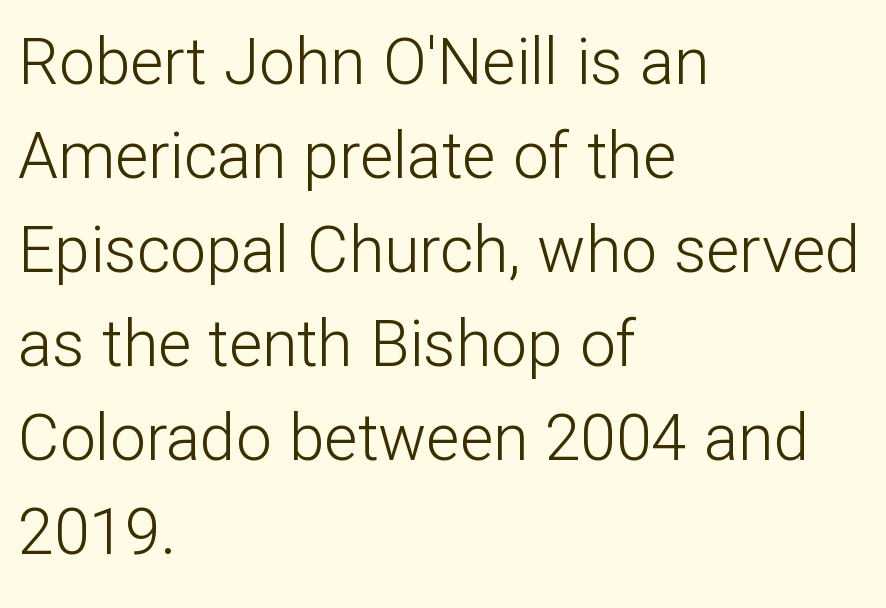
The image shows 64 px light sans-serif type, upright; set left-aligned, normal line spacing (1.47x), normal letter spacing, not underlined; low stroke contrast and a medium x-height.
